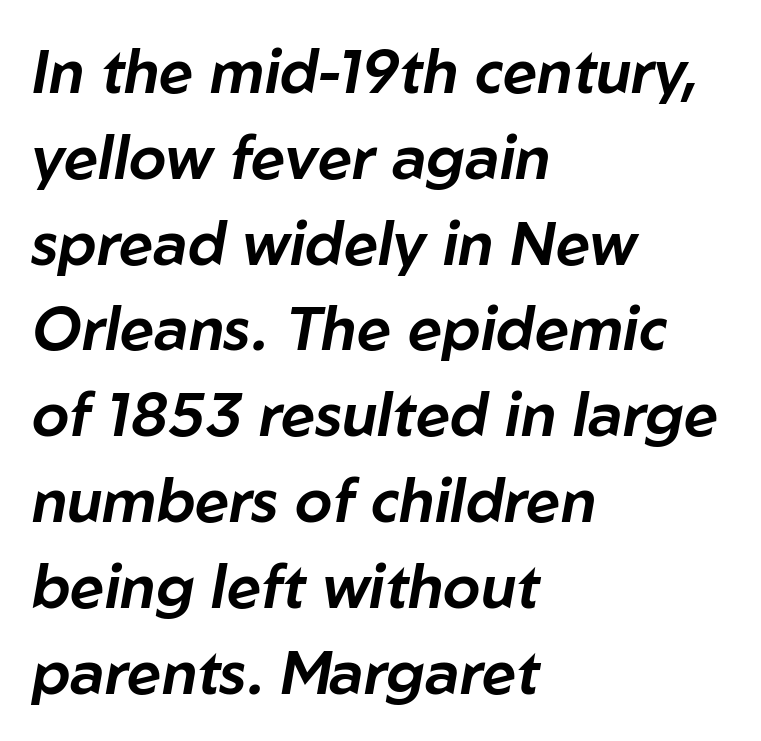
{"italic": "yes", "lean": "right", "slant_degrees": 10, "width": "normal", "stroke_contrast": "low", "x_height": "medium", "monospaced": "no", "underline": "no", "align": "left", "line_spacing": "normal", "line_spacing_ratio": 1.43, "letter_spacing": "normal", "letter_spacing_em": 0.0, "glyph_px": 60}
